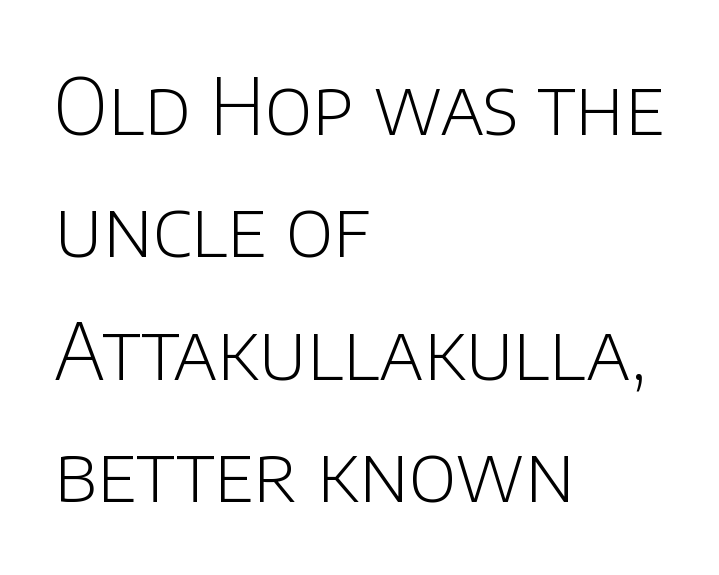
The image shows 78 px light sans-serif type, upright; set left-aligned, normal line spacing (1.57x), normal letter spacing, not underlined; low stroke contrast and a large x-height.
